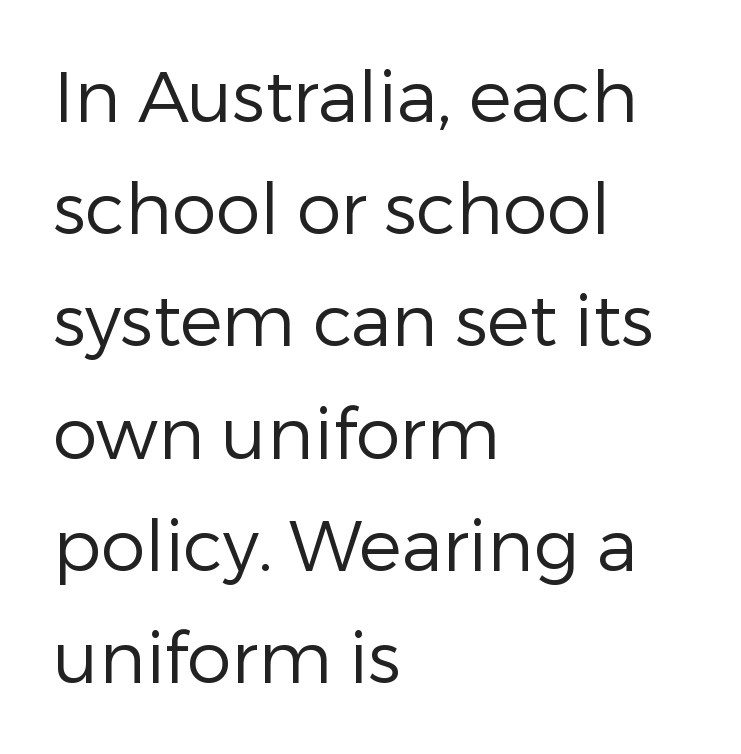
Compared with a centered layout, this one pins lines to the left instead. The passage shown stacks its lines at a standard gap. Notice how the stems are strictly vertical — no italics here. The strokes carry an ordinary text weight at most. The passage shown has conventional tracking throughout.
